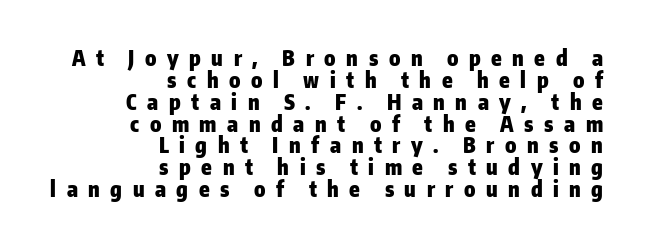
Q: Is the text bold? A: Yes.
Q: Is the text italic (slanted)? A: No, it is upright.
Q: Is the text underlined? A: No.
Q: How is the paragraph aligned? A: Right-aligned.
Q: Is the spacing between letters normal or unusually wide? A: Unusually wide.
Q: Is the spacing between lines tight, normal or loose? A: Tight.
